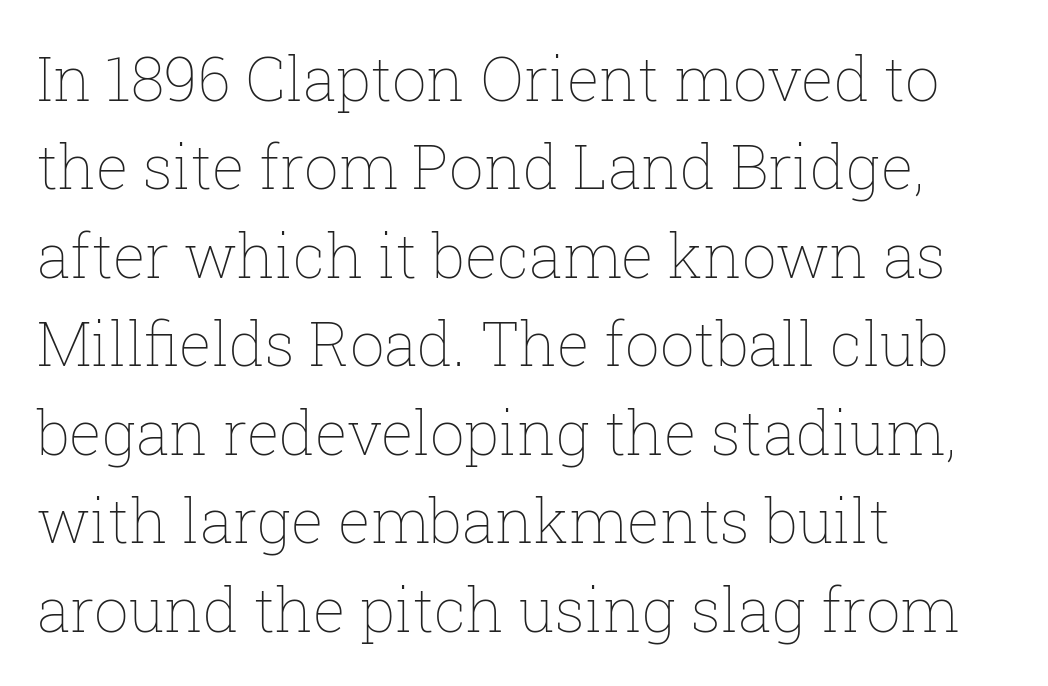
The image shows 61 px thin type, upright; set left-aligned, normal line spacing (1.45x), normal letter spacing, not underlined; low stroke contrast and a medium x-height.
